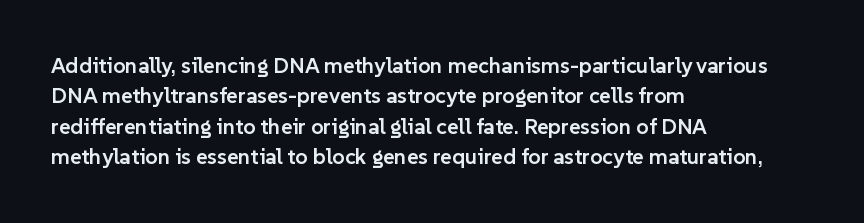
The image shows 22 px text type, upright; set left-aligned, normal line spacing (1.38x), normal letter spacing, not underlined.
